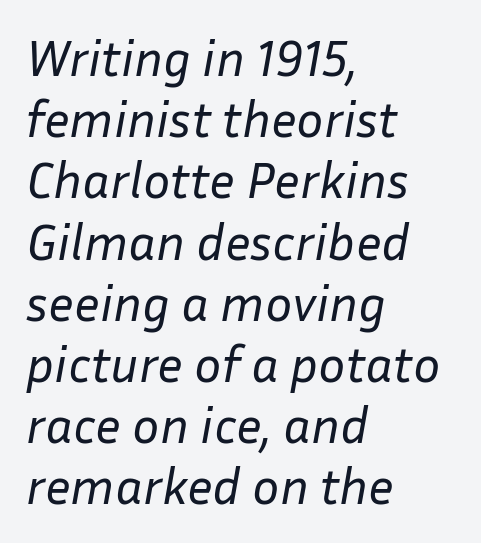
This rendering uses left alignment, leaving the right contour irregular. How are the letters spaced? Ordinarily, with no added tracking. The passage shown is not bold in any degree. If you drew a line through each stem, it would be angled.
